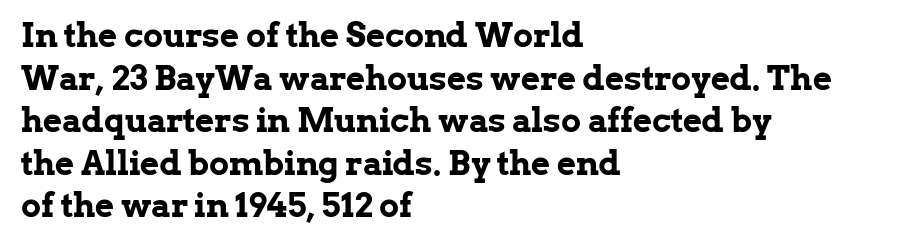
The image shows 33 px bold serif type, upright; set left-aligned, normal line spacing (1.29x), normal letter spacing, not underlined; low stroke contrast and a medium x-height.
